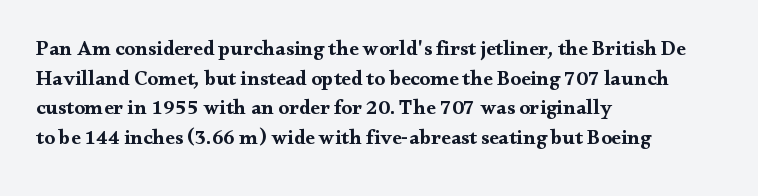
The vertical gap from one line to the next is medium. Beneath every word, the page is bare. Nothing unusual about the tracking: characters are spaced as the font intends. Its strokes are broad and dark, the hallmark of bold type. This sample uses an upright cut, with every glyph sitting square on the baseline. If you drew a ruler down the left edge, every line would touch it.
